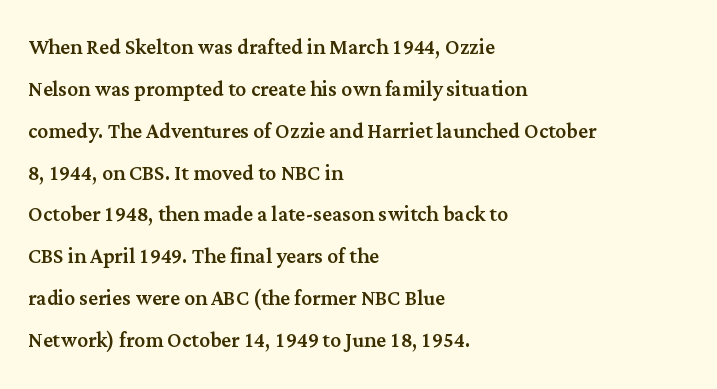
{"italic": "no", "underline": "no", "align": "left", "line_spacing": "normal", "line_spacing_ratio": 1.55, "letter_spacing": "normal", "letter_spacing_em": 0.0, "glyph_px": 27}
